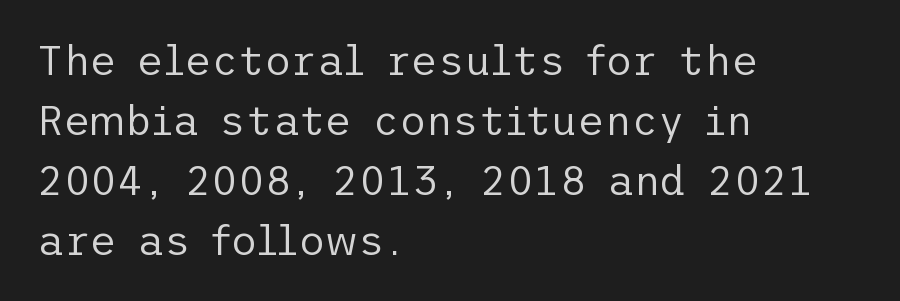
The image shows 41 px regular-weight sans-serif type, upright; set left-aligned, normal line spacing (1.46x), normal letter spacing, not underlined; low stroke contrast and a medium x-height.
